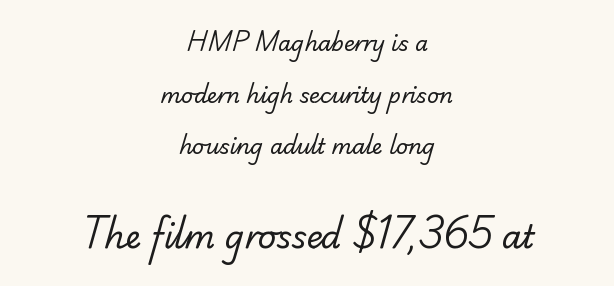
Horizontal bands of white between lines are thick stripes. You could call the tracking neutral — neither tight nor loose. The typeface chosen for these lines omits serifs. Larger block? The one below; the one above is distinctly smaller. These lines stack symmetrically, like a column narrowing and widening about its center.
